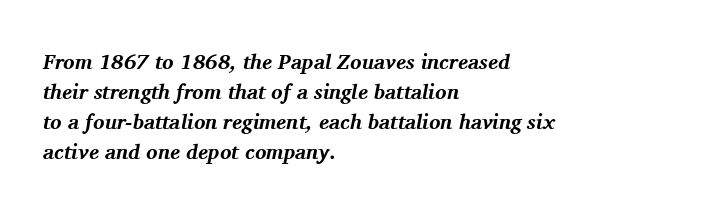
Reading down the block, your eye returns to a fixed left position each line. If you drew a line through each stem, it would be angled. Honestly, the letter spacing is just normal — you wouldn't notice it. What's the leading like? Ordinary, nothing unusual. The foot of each line stays bare and open.
